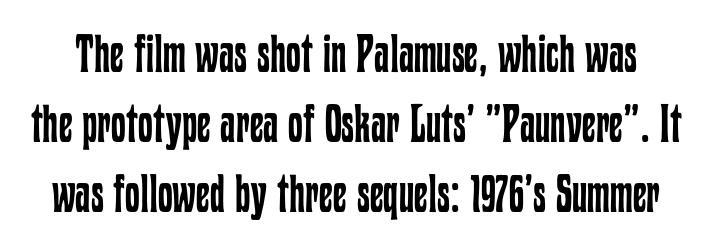
The rendering keeps characters at their native spacing. This rendering features lettering with no underline. Notice how descenders clear the ascenders below comfortably — that's standard leading. Nope, not italic — everything's standing straight. Each letter keeps its own natural width here, so spacing adapts to shape.
